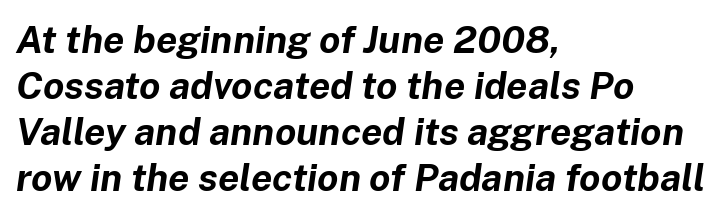
{"italic": "yes", "lean": "right", "slant_degrees": 8, "bold": "yes", "weight": "bold", "width": "normal", "stroke_contrast": "low", "x_height": "medium", "monospaced": "no", "underline": "no", "align": "left", "line_spacing_ratio": 1.21, "letter_spacing": "normal", "letter_spacing_em": 0.0, "glyph_px": 38}
